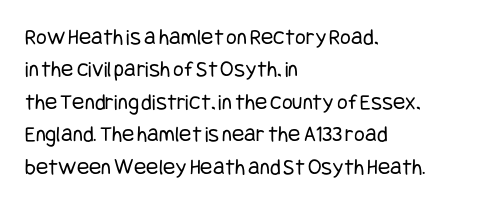
The image shows 23 px text type, upright; set left-aligned, normal line spacing (1.41x), normal letter spacing, not underlined.
